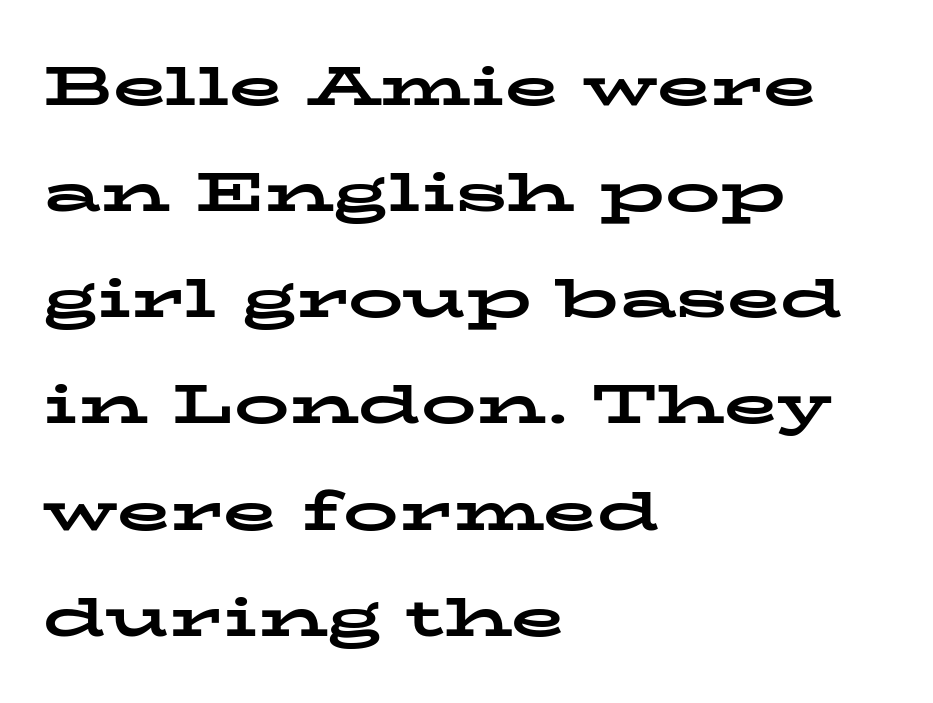
{"serif": "yes", "italic": "no", "bold": "yes", "weight": "bold", "width": "wide", "stroke_contrast": "low", "x_height": "medium", "monospaced": "no", "underline": "no", "align": "left", "line_spacing": "loose", "line_spacing_ratio": 1.93, "letter_spacing": "normal", "letter_spacing_em": 0.0, "glyph_px": 55}
